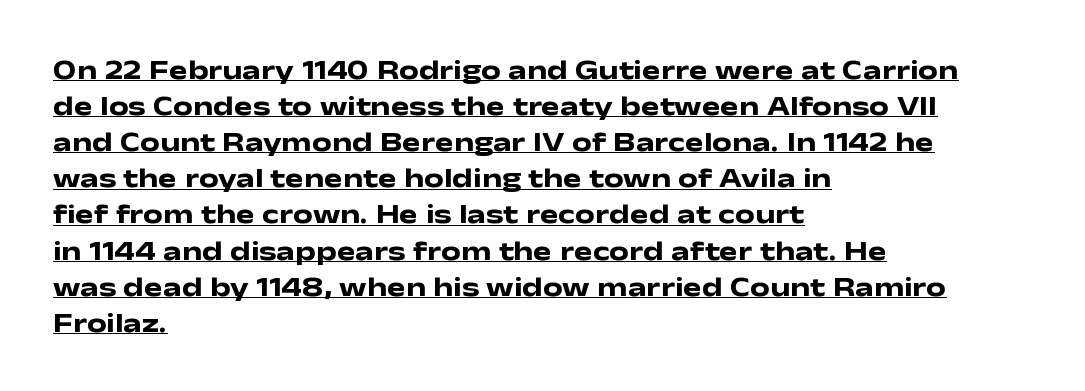
Bold? Absolutely — the strokes are thick and heavy. In terms of posture, this sample is upright. Typeset ragged right — the left edge is the straight one. A sans-serif font was chosen for this passage. The face used here is rendered with its standard letterfit. Beneath each row of characters lies a ruled line.
